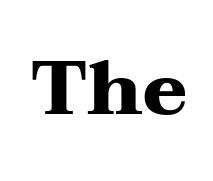
The letters stand upright; this is a roman face. What weight is shown? A full bold with thick strokes. The gaps between neighbouring characters are ordinary and unremarkable. Has an underline been added? It has not. The glyphs in this specimen are seriffed. Character widths vary here, with narrow letters taking less room than wide ones.
